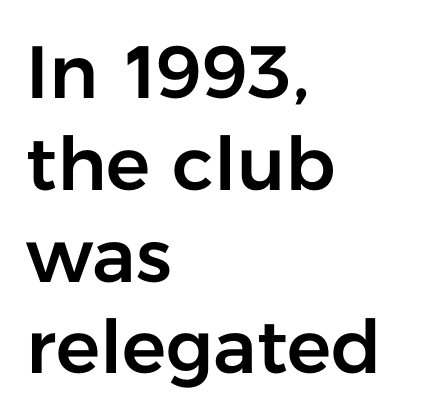
{"serif": "no", "italic": "no", "width": "normal", "stroke_contrast": "low", "x_height": "medium", "monospaced": "no", "underline": "no", "align": "left", "line_spacing_ratio": 1.24, "letter_spacing": "normal", "letter_spacing_em": 0.0, "glyph_px": 74}
